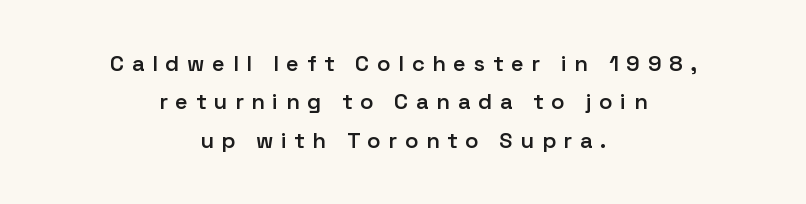
This sample uses an upright cut, with every glyph sitting square on the baseline. The passage shown is not underscored anywhere. Summary of weight: moderately heavy, a semibold. These lines are centered, leaving both edges ragged.
